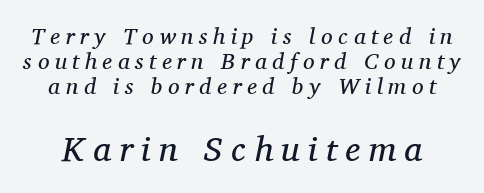
Q: Is the text bold? A: No.
Q: Is the text italic (slanted)? A: Yes, it leans right by about 11 degrees.
Q: Is the typeface a serif or a sans-serif typeface? A: Serif.
Q: Is the text underlined? A: No.
Q: Is the spacing between letters normal or unusually wide? A: Unusually wide.
Q: Is the spacing between lines tight, normal or loose? A: Tight.
Q: Which block of text is set in a larger size, the first (top) or the second (bottom)? A: The second (bottom) one.
Q: Width (condensed, normal, or wide)? A: Normal.
Q: Stroke contrast? A: Medium.
Q: x-height? A: Medium.
Q: Monospaced? A: No.
